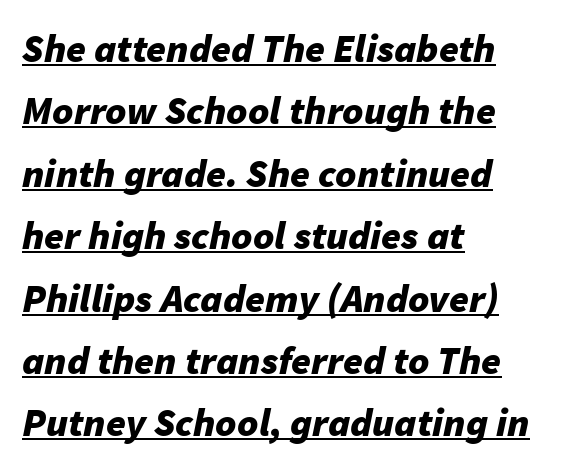
Q: Is the text bold? A: Yes.
Q: Is the text italic (slanted)? A: Yes, it leans right by about 11 degrees.
Q: Is the text underlined? A: Yes.
Q: How is the paragraph aligned? A: Left-aligned.
Q: Is the spacing between letters normal or unusually wide? A: Normal.
Q: Is the spacing between lines tight, normal or loose? A: Normal.
Q: Width (condensed, normal, or wide)? A: Normal.
Q: Stroke contrast? A: Low.
Q: x-height? A: Medium.
Q: Monospaced? A: No.
